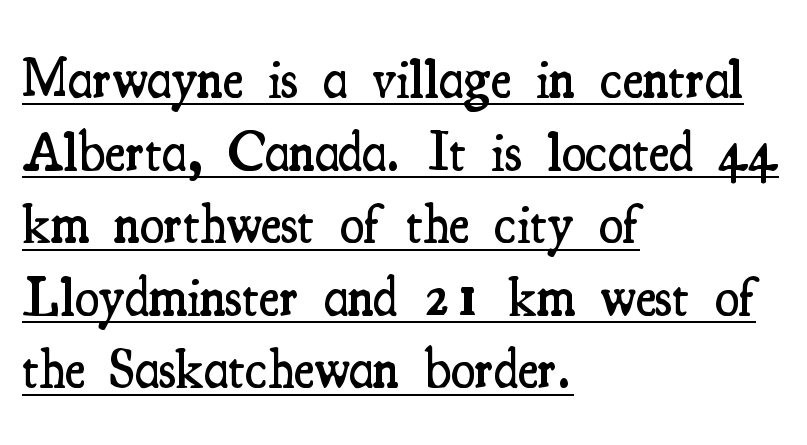
The image shows 55 px semibold, condensed serif type, upright; set left-aligned, normal line spacing (1.32x), normal letter spacing, underlined; medium stroke contrast and a small x-height.
